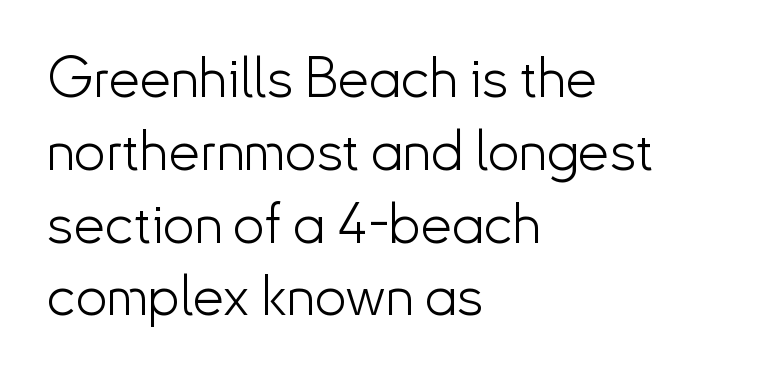
Q: Is the text bold? A: No.
Q: Is the text italic (slanted)? A: No, it is upright.
Q: Is the typeface a serif or a sans-serif typeface? A: Sans-serif.
Q: Is the text underlined? A: No.
Q: How is the paragraph aligned? A: Left-aligned.
Q: Is the spacing between letters normal or unusually wide? A: Normal.
Q: Is the spacing between lines tight, normal or loose? A: Normal.
Q: Width (condensed, normal, or wide)? A: Normal.
Q: Stroke contrast? A: Low.
Q: x-height? A: Small.
Q: Monospaced? A: No.
